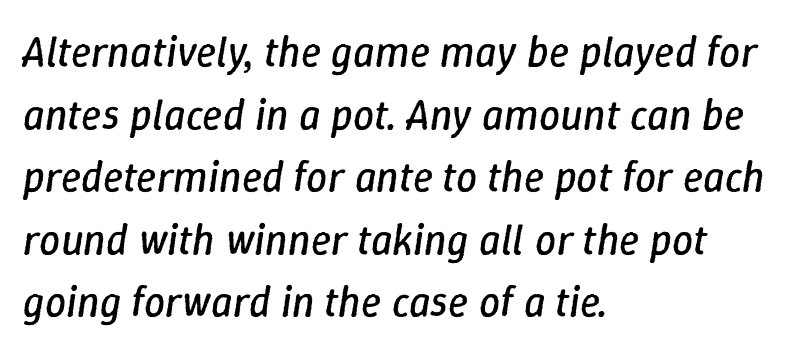
The image shows 42 px regular-weight type, italic (leaning right); set left-aligned, normal line spacing (1.49x), normal letter spacing, not underlined; low stroke contrast and a medium x-height.
